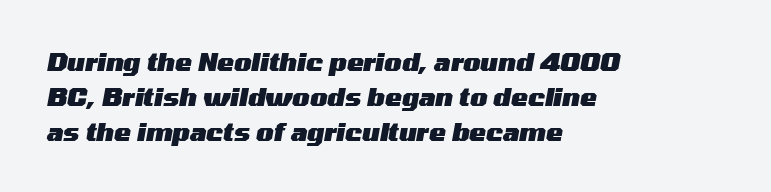
Q: Is the text bold? A: Yes.
Q: Is the text italic (slanted)? A: Yes, it leans right by about 10 degrees.
Q: Is the text underlined? A: No.
Q: How is the paragraph aligned? A: Left-aligned.
Q: Is the spacing between letters normal or unusually wide? A: Normal.
Q: Is the spacing between lines tight, normal or loose? A: Normal.
